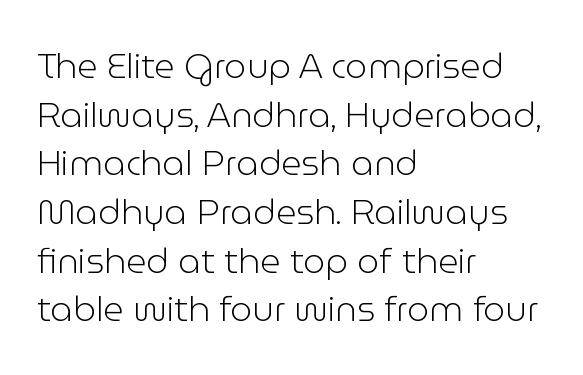
The image shows 35 px light sans-serif type, upright; set left-aligned, normal line spacing (1.39x), normal letter spacing, not underlined; low stroke contrast and a medium x-height.
